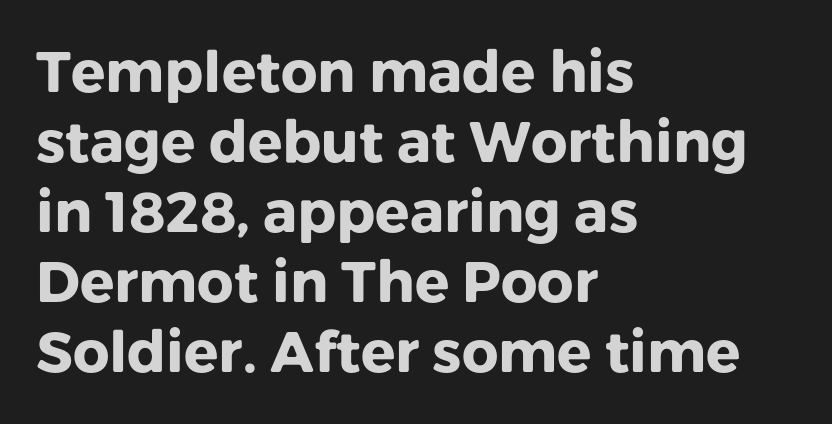
Does the lettering tilt? It doesn't — this is upright. The typesetter chose a ragged-right arrangement here. Set as a true bold cut, around the 700 mark. The rendering uses natural spacing where letterforms have individual widths. Descenders are the only things crossing below the line.
